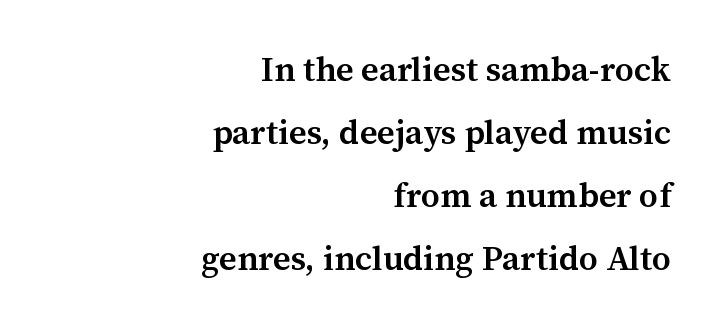
The letters stand upright; this is a roman face. Students, this is semibold: more ink than regular, less than bold. Nobody touched the tracking dial on this one. The foot of each line stays bare and open.
